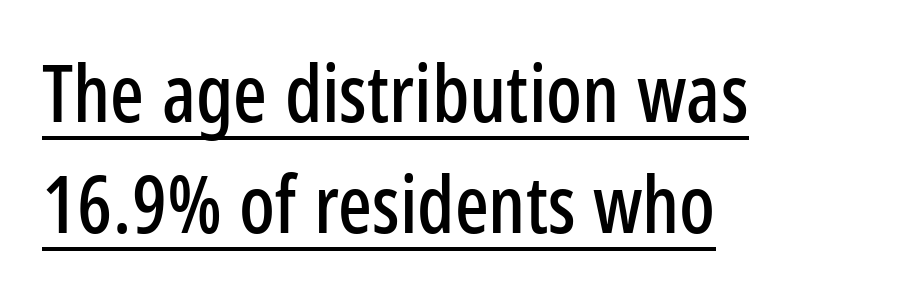
Nope, not italic — everything's standing straight. The rows are spaced the way most documents space them. A typesetter would call this proportional, since set widths differ per character. The type family on display is of the sans-serif kind.
